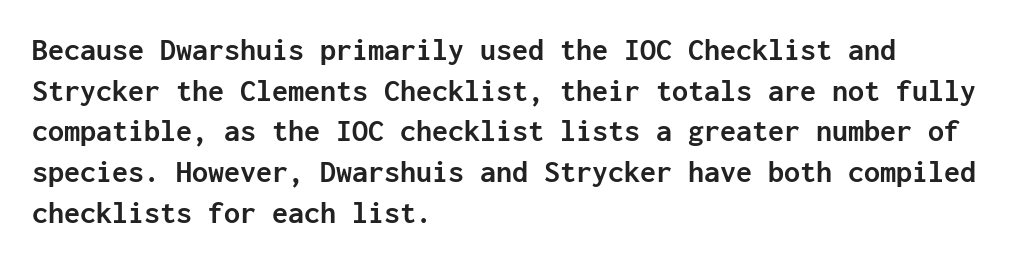
Q: Is the text bold? A: Yes.
Q: Is the text italic (slanted)? A: No, it is upright.
Q: Is the typeface a serif or a sans-serif typeface? A: Sans-serif.
Q: Is the text underlined? A: No.
Q: How is the paragraph aligned? A: Left-aligned.
Q: Is the spacing between letters normal or unusually wide? A: Normal.
Q: Is the spacing between lines tight, normal or loose? A: Normal.
Q: Width (condensed, normal, or wide)? A: Normal.
Q: Stroke contrast? A: Low.
Q: x-height? A: Medium.
Q: Monospaced? A: Yes.
